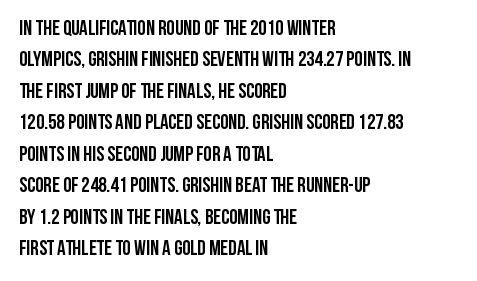
Set as a true bold cut, around the 700 mark. You can tell it's not italic because the verticals are truly vertical. Horizontally, the lines are justified to the leading edge only. Evenly set lines give the paragraph a standard silhouette. Just letters on the line, the space beneath them empty. Compared with typical body copy, the letter spacing here is the same.
